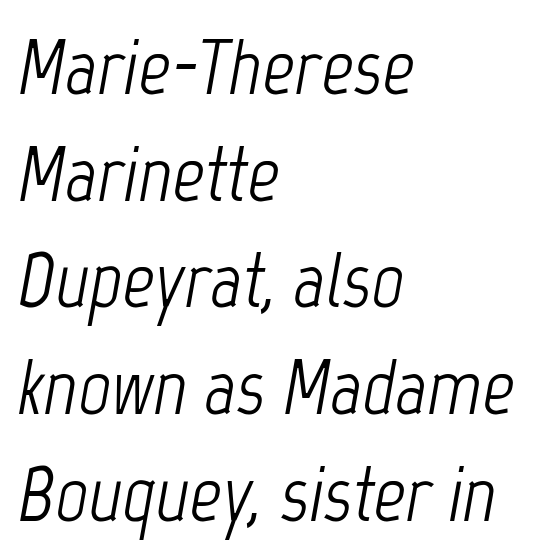
{"italic": "yes", "lean": "right", "slant_degrees": 12, "bold": "no", "weight": "light", "width": "condensed", "stroke_contrast": "low", "x_height": "medium", "monospaced": "no", "underline": "no", "align": "left", "line_spacing": "normal", "line_spacing_ratio": 1.35, "letter_spacing": "normal", "letter_spacing_em": 0.0, "glyph_px": 79}
